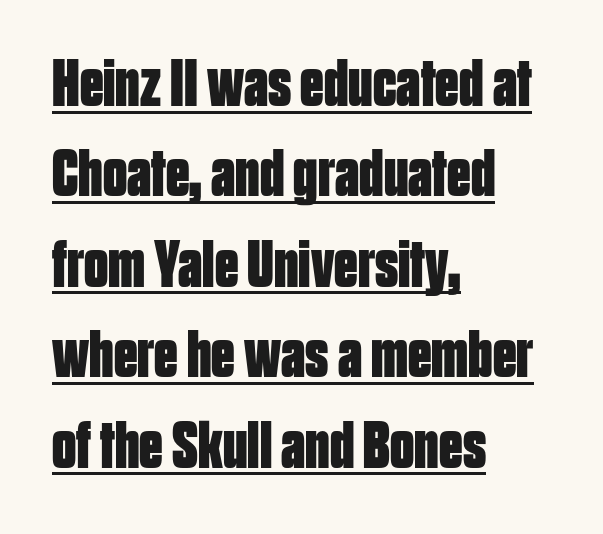
Q: Is the text bold? A: Yes.
Q: Is the text italic (slanted)? A: No, it is upright.
Q: Is the typeface a serif or a sans-serif typeface? A: Sans-serif.
Q: Is the text underlined? A: Yes.
Q: How is the paragraph aligned? A: Left-aligned.
Q: Is the spacing between letters normal or unusually wide? A: Normal.
Q: Is the spacing between lines tight, normal or loose? A: Normal.
Q: Width (condensed, normal, or wide)? A: Condensed.
Q: Stroke contrast? A: Low.
Q: x-height? A: Large.
Q: Monospaced? A: No.
